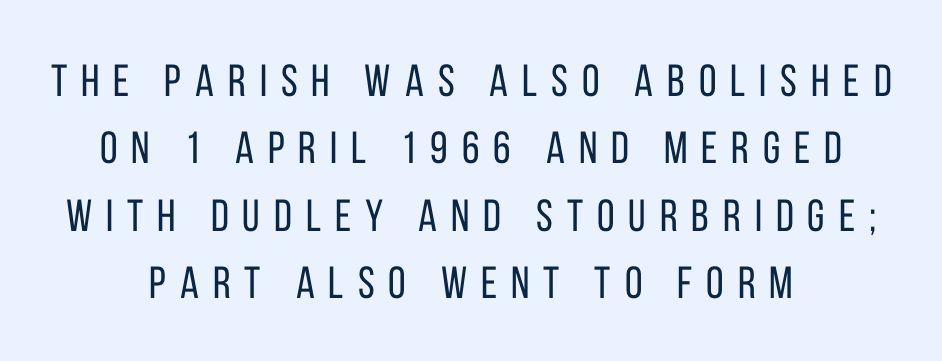
The face used here is proportionally spaced, like ordinary book or web type. Stem width sits at or under what a default text font uses. Whoever set this chose a conventional vertical rhythm. Grotesque or geometric, the face here clearly has no serifs.
